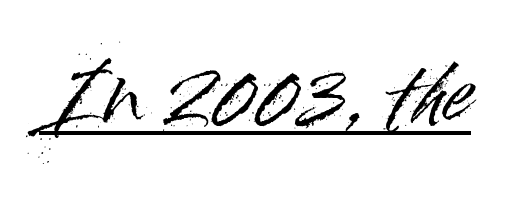
The image shows 79 px sans-serif type; set normal letter spacing, underlined; high stroke contrast and a small x-height.
